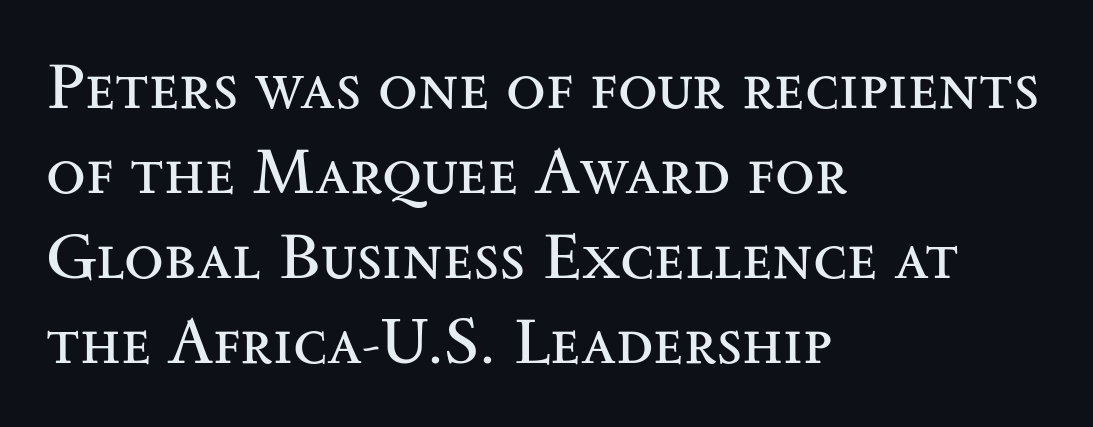
Q: Is the text bold? A: No.
Q: Is the text italic (slanted)? A: No, it is upright.
Q: Is the typeface a serif or a sans-serif typeface? A: Serif.
Q: Is the text underlined? A: No.
Q: How is the paragraph aligned? A: Left-aligned.
Q: Is the spacing between letters normal or unusually wide? A: Normal.
Q: Is the spacing between lines tight, normal or loose? A: Normal.
Q: Width (condensed, normal, or wide)? A: Wide.
Q: Stroke contrast? A: Medium.
Q: x-height? A: Small.
Q: Monospaced? A: No.
